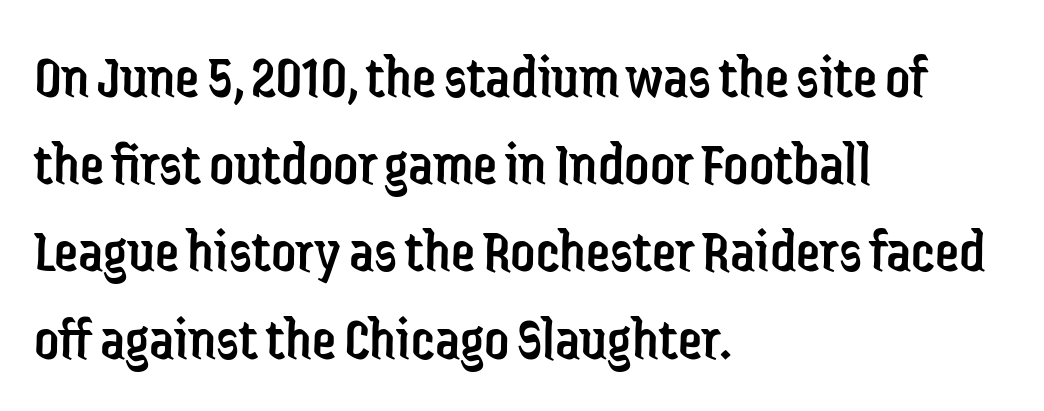
Q: Is the text bold? A: No.
Q: Is the text italic (slanted)? A: No, it is upright.
Q: Is the typeface a serif or a sans-serif typeface? A: Sans-serif.
Q: Is the text underlined? A: No.
Q: How is the paragraph aligned? A: Left-aligned.
Q: Is the spacing between letters normal or unusually wide? A: Normal.
Q: Is the spacing between lines tight, normal or loose? A: Normal.
Q: Width (condensed, normal, or wide)? A: Condensed.
Q: Stroke contrast? A: Low.
Q: x-height? A: Medium.
Q: Monospaced? A: No.
